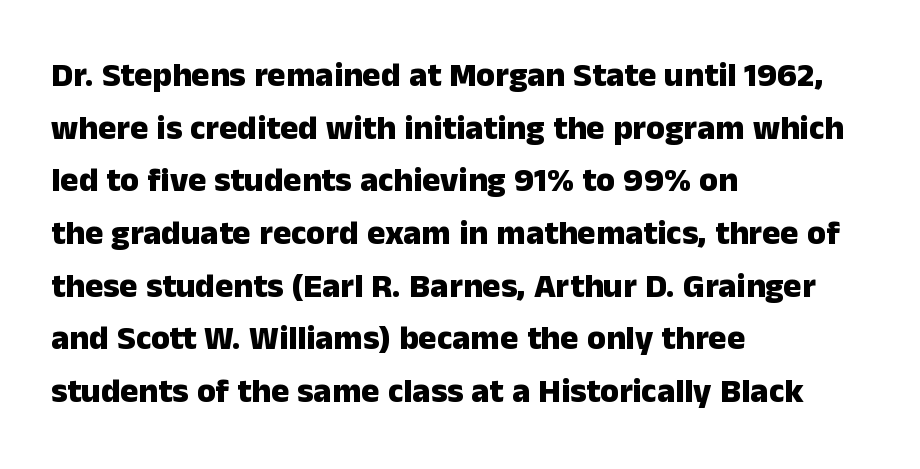
{"serif": "no", "italic": "no", "bold": "yes", "weight": "heavy", "width": "normal", "stroke_contrast": "low", "x_height": "medium", "monospaced": "no", "underline": "no", "align": "left", "line_spacing": "normal", "line_spacing_ratio": 1.55, "letter_spacing": "normal", "letter_spacing_em": 0.0, "glyph_px": 34}
